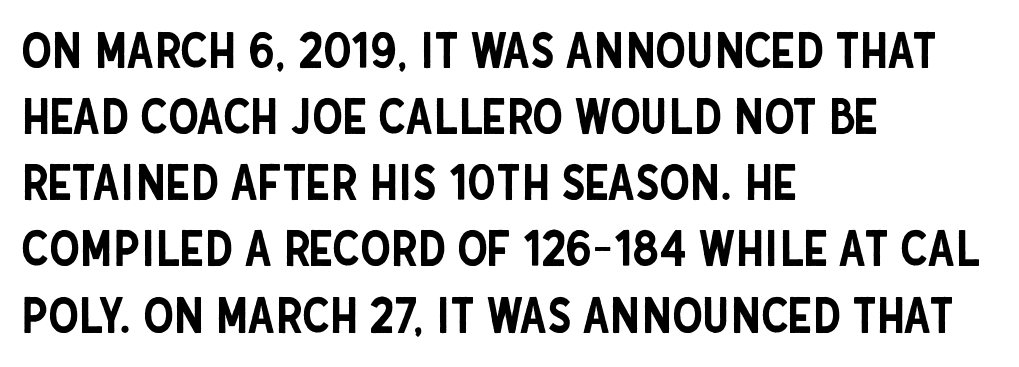
{"serif": "no", "italic": "no", "width": "condensed", "stroke_contrast": "low", "x_height": "large", "monospaced": "no", "underline": "no", "align": "left", "line_spacing": "normal", "line_spacing_ratio": 1.35, "letter_spacing": "normal", "letter_spacing_em": 0.0, "glyph_px": 49}
